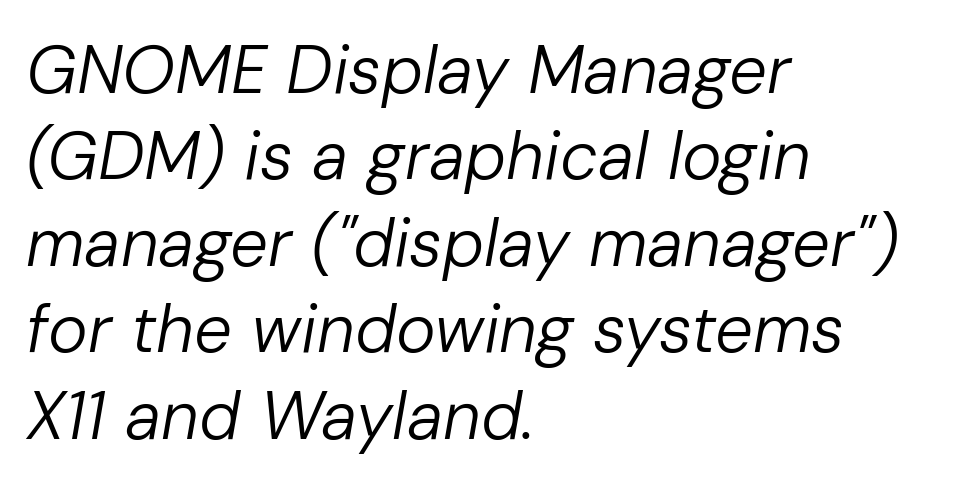
The image shows 67 px regular-weight type, italic (leaning right); set left-aligned, normal line spacing (1.29x), normal letter spacing, not underlined; low stroke contrast and a medium x-height.
